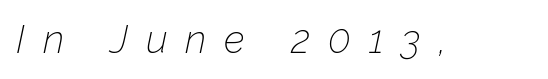
{"italic": "yes", "lean": "right", "slant_degrees": 12, "bold": "no", "weight": "thin", "width": "normal", "stroke_contrast": "low", "x_height": "medium", "monospaced": "no", "underline": "no", "letter_spacing": "wide", "letter_spacing_em": 0.46, "glyph_px": 39}
